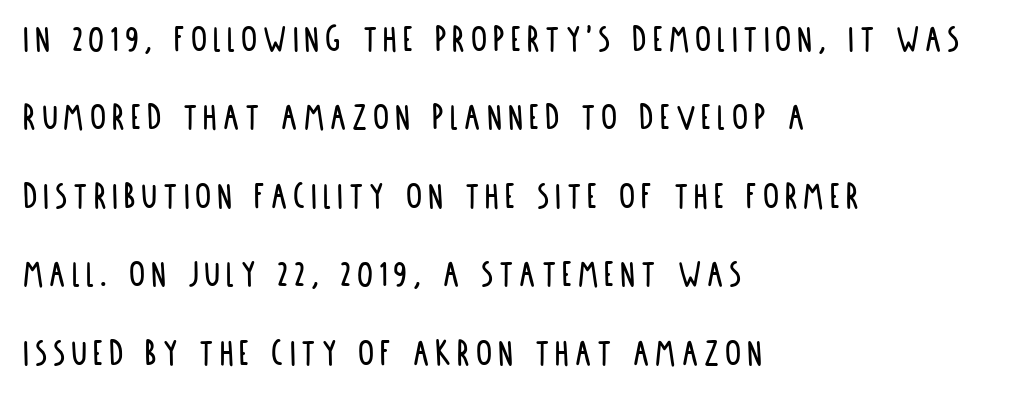
{"serif": "no", "italic": "no", "width": "condensed", "stroke_contrast": "low", "x_height": "large", "monospaced": "no", "underline": "no", "align": "left", "line_spacing": "loose", "line_spacing_ratio": 1.96, "glyph_px": 40}
